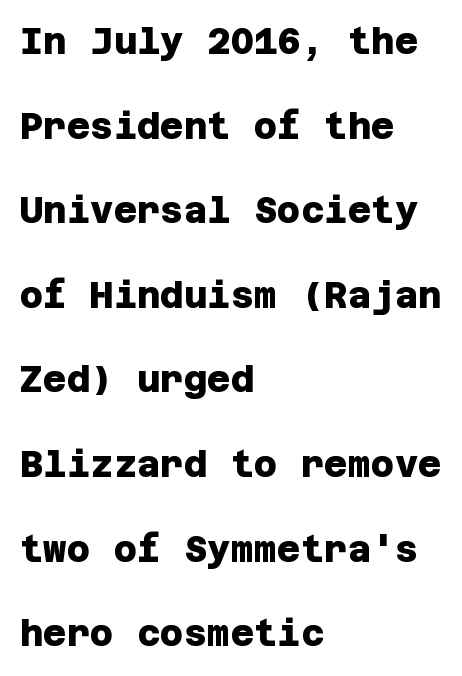
Whoever set this chose breathing room over compactness in the vertical rhythm. The ragged edge is on the right, which tells us the setting is flush left. The typeface chosen for these lines omits serifs. Plenty of ink on the page — the face is bold.
